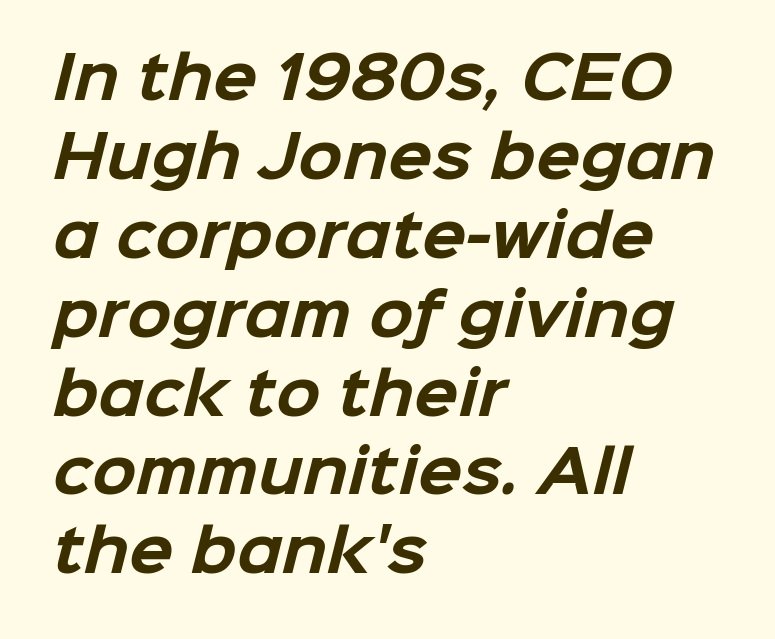
{"serif": "no", "bold": "yes", "weight": "bold", "width": "normal", "stroke_contrast": "low", "x_height": "medium", "monospaced": "no", "underline": "no", "align": "left", "line_spacing": "normal", "line_spacing_ratio": 1.36, "letter_spacing": "normal", "letter_spacing_em": 0.0, "glyph_px": 58}
